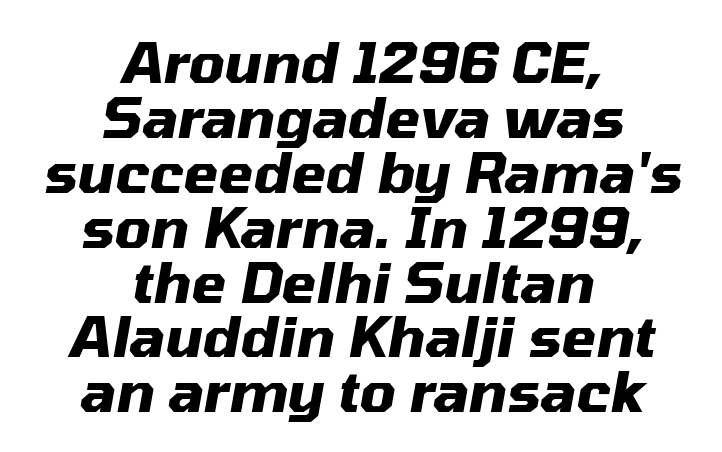
Q: Is the text bold? A: Yes.
Q: Is the text italic (slanted)? A: Yes, it leans right by about 10 degrees.
Q: Is the text underlined? A: No.
Q: How is the paragraph aligned? A: Centered.
Q: Is the spacing between letters normal or unusually wide? A: Normal.
Q: Is the spacing between lines tight, normal or loose? A: Tight.
Q: Width (condensed, normal, or wide)? A: Normal.
Q: Stroke contrast? A: Medium.
Q: x-height? A: Medium.
Q: Monospaced? A: No.
